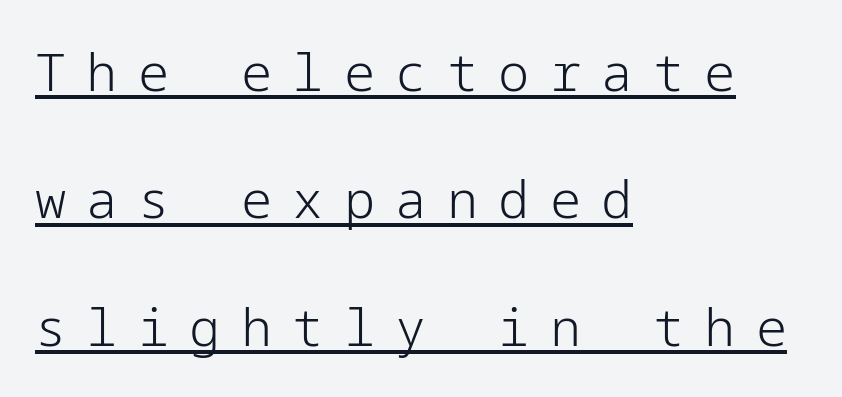
Q: Is the text bold? A: No.
Q: Is the text italic (slanted)? A: No, it is upright.
Q: Is the typeface a serif or a sans-serif typeface? A: Sans-serif.
Q: Is the text underlined? A: Yes.
Q: How is the paragraph aligned? A: Left-aligned.
Q: Is the spacing between letters normal or unusually wide? A: Unusually wide.
Q: Is the spacing between lines tight, normal or loose? A: Loose.
Q: Width (condensed, normal, or wide)? A: Normal.
Q: Stroke contrast? A: Low.
Q: x-height? A: Medium.
